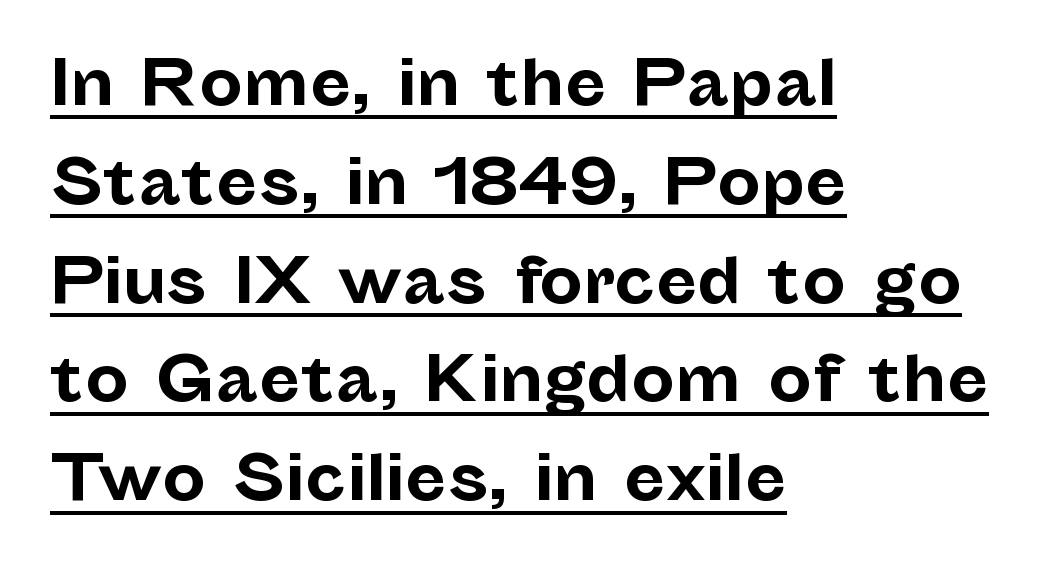
Short note: letters normally spaced. All the whitespace from short lines collects on the right. A typesetter would mark this as roman, not italic. The passage shown stacks its lines at a standard gap. This rendering features underlined lettering. The passage shown is typeset with a sans-serif family.
